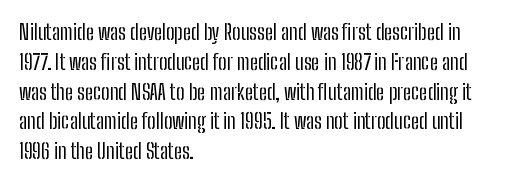
{"italic": "no", "bold": "no", "underline": "no", "align": "left", "line_spacing": "normal", "line_spacing_ratio": 1.42, "letter_spacing": "normal", "letter_spacing_em": 0.0, "glyph_px": 21}
